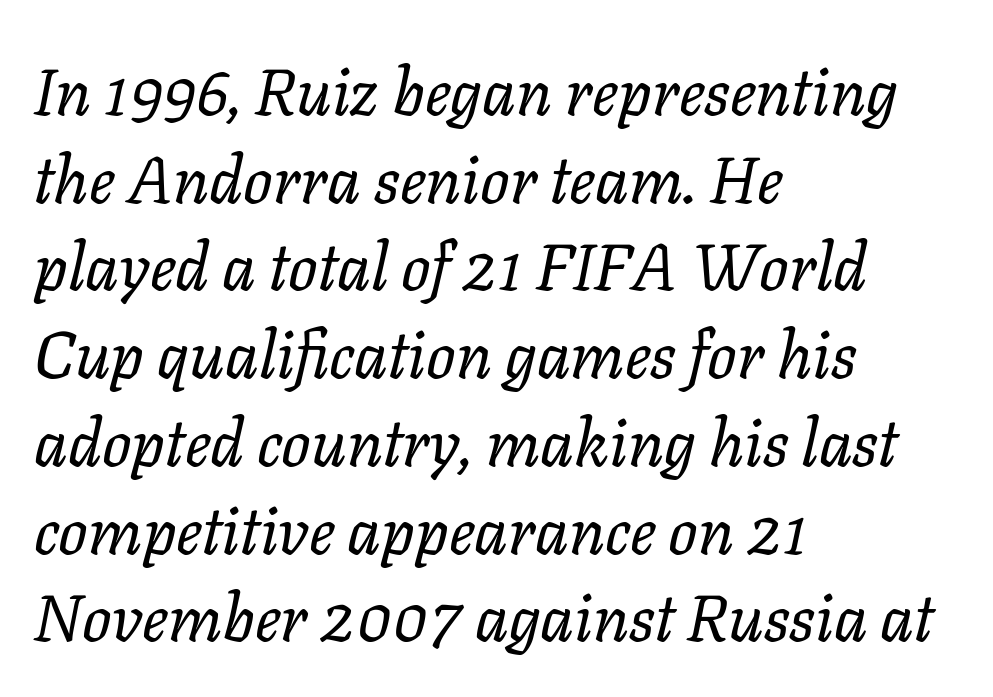
The image shows 65 px regular-weight type, italic (leaning right); set left-aligned, normal line spacing (1.35x), normal letter spacing, not underlined; low stroke contrast and a medium x-height.
